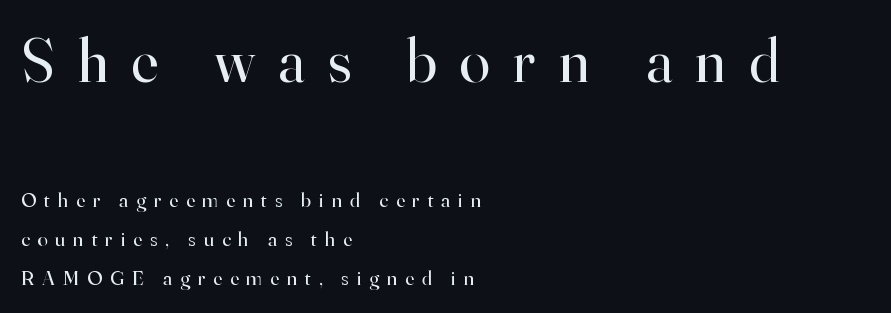
{"serif": "yes", "italic": "no", "bold": "no", "weight": "regular", "width": "normal", "stroke_contrast": "high", "x_height": "small", "monospaced": "no", "underline": "no", "align": "left", "line_spacing_ratio": 1.86, "letter_spacing": "wide", "letter_spacing_em": 0.37, "larger_block": "first", "size_ratio": 2.95, "glyph_px": 62}
